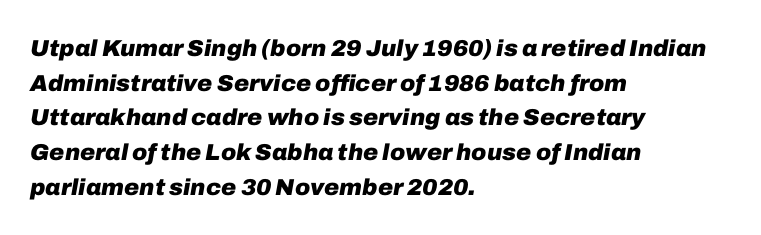
The paragraph shown leans on its left margin. The font's italic variant was chosen for this text. The passage shown is not underscored anywhere. In terms of leading, this rendering sits right in the middle.
